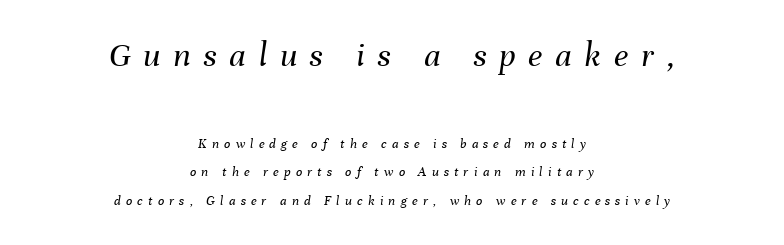
The image shows 35 px regular-weight type, italic (leaning right); set centered, loose line spacing (2.05x), unusually wide letter spacing (+0.37 em), not underlined; the first (top) block is 2.5x larger; medium stroke contrast and a medium x-height.
